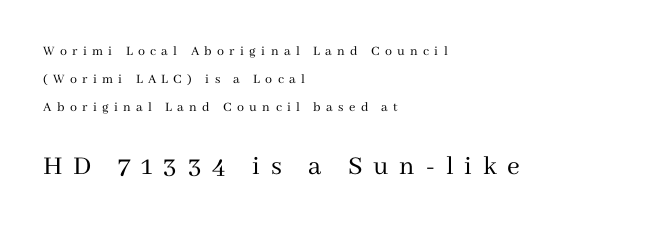
Classification — serif. Rendered with straight, roman letterforms. Which margin do the lines hug? The left one — the right edge is uneven. The composition opens small and finishes big. Check the space under the baseline: it is left empty. Each stroke keeps to a modest, everyday thickness or less.
